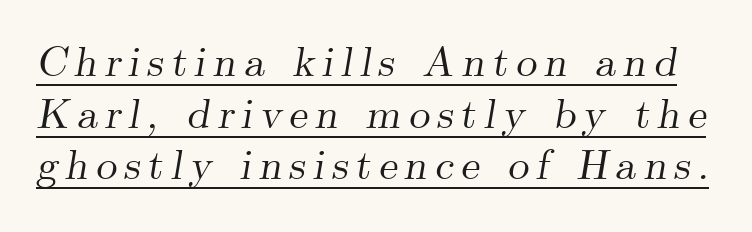
The rendering uses natural spacing where letterforms have individual widths. Serifs: yes, visible at the terminals of the letterforms. The sample's only ornament is a line tracing under the words. The text carries the slant typical of an italic or oblique font.
